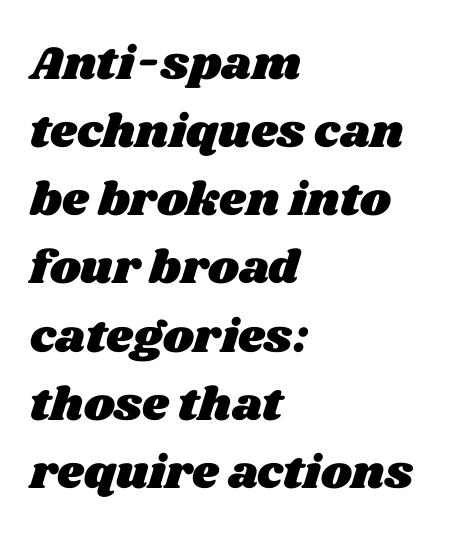
A typesetter would call this proportional, since set widths differ per character. A classic flush-left, rag-right setting is used for this passage. The area under the type is left untouched. The face used here is rendered with its standard letterfit. The rendering uses a moderate line-height, typical for paragraphs.
